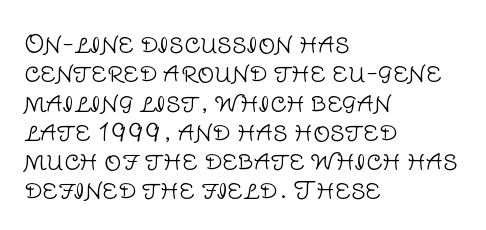
{"bold": "no", "underline": "no", "align": "left", "line_spacing_ratio": 1.22, "letter_spacing": "normal", "letter_spacing_em": 0.0, "glyph_px": 24}
